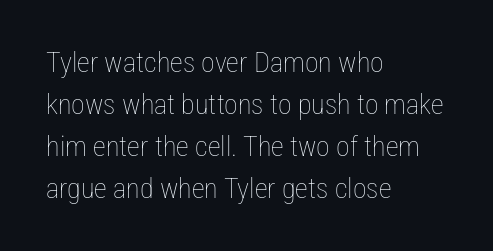
Words float on clear page, feet unadorned. Left-aligned paragraph, ragged on the right. Each stroke keeps to a modest, everyday thickness or less. A typesetter would call this zero additional tracking.
